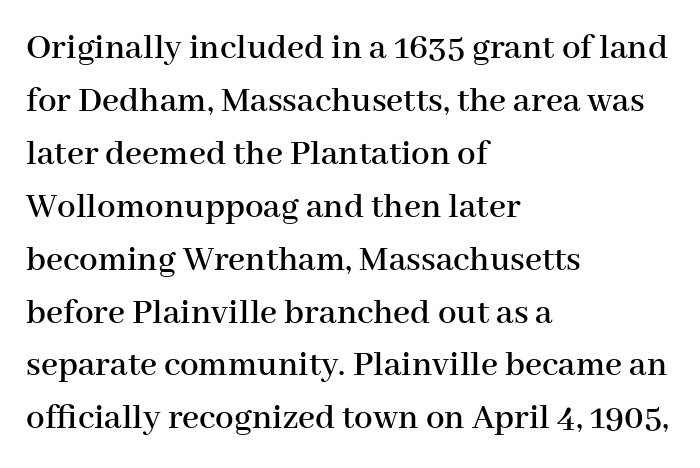
The image shows 37 px serif type, upright; set left-aligned, normal line spacing (1.43x), normal letter spacing, not underlined; high stroke contrast and a medium x-height.
